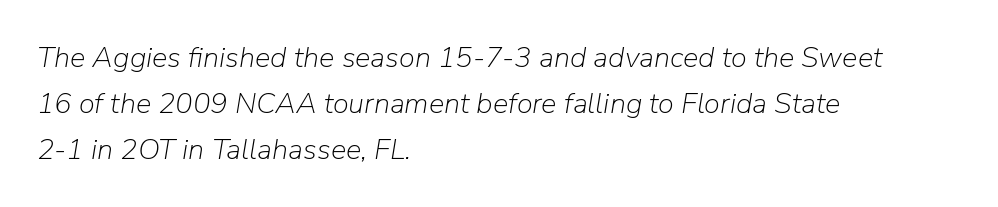
Q: Is the text bold? A: No.
Q: Is the text italic (slanted)? A: Yes, it leans right by about 9 degrees.
Q: Is the text underlined? A: No.
Q: How is the paragraph aligned? A: Left-aligned.
Q: Is the spacing between letters normal or unusually wide? A: Normal.
Q: Is the spacing between lines tight, normal or loose? A: Normal.
Q: Width (condensed, normal, or wide)? A: Normal.
Q: Stroke contrast? A: Low.
Q: x-height? A: Medium.
Q: Monospaced? A: No.
